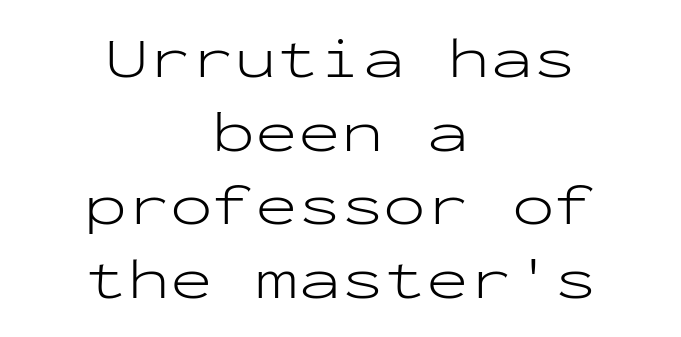
The image shows 57 px light, wide sans-serif type, upright, monospaced; set centered, normal line spacing (1.29x), normal letter spacing, not underlined; low stroke contrast and a medium x-height.
